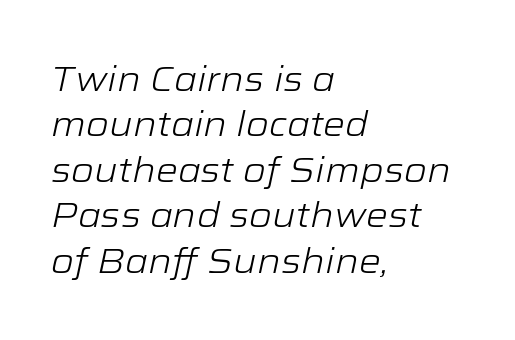
The image shows 35 px light, wide type, italic (leaning right); set left-aligned, normal line spacing (1.3x), normal letter spacing, not underlined; low stroke contrast and a medium x-height.
